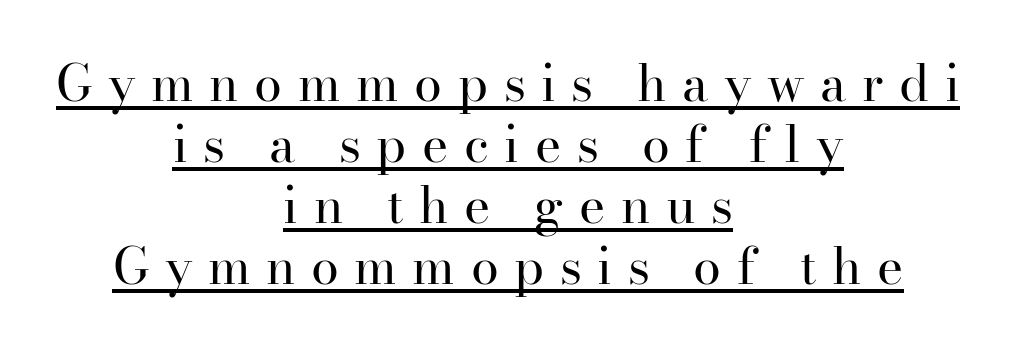
{"serif": "yes", "italic": "no", "bold": "no", "weight": "regular", "width": "normal", "stroke_contrast": "high", "x_height": "small", "monospaced": "no", "underline": "yes", "align": "center", "line_spacing_ratio": 1.22, "letter_spacing": "wide", "letter_spacing_em": 0.31, "glyph_px": 50}
